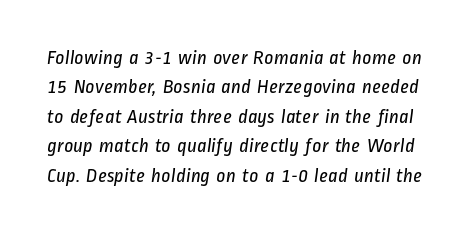
The gap between lines stays unmarked. Heaviness? Minimal to ordinary, like unemphasized prose. Rows of type keep a routine distance in the vertical direction. The letters sit at their default tracking, neither squeezed nor spread.
